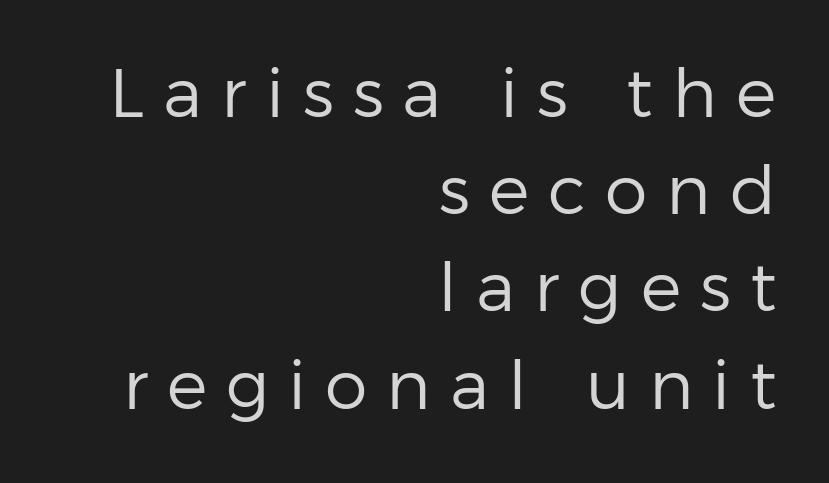
Q: Is the text bold? A: No.
Q: Is the text italic (slanted)? A: No, it is upright.
Q: Is the typeface a serif or a sans-serif typeface? A: Sans-serif.
Q: Is the text underlined? A: No.
Q: How is the paragraph aligned? A: Right-aligned.
Q: Is the spacing between letters normal or unusually wide? A: Unusually wide.
Q: Is the spacing between lines tight, normal or loose? A: Normal.
Q: Width (condensed, normal, or wide)? A: Normal.
Q: Stroke contrast? A: Low.
Q: x-height? A: Medium.
Q: Monospaced? A: No.
